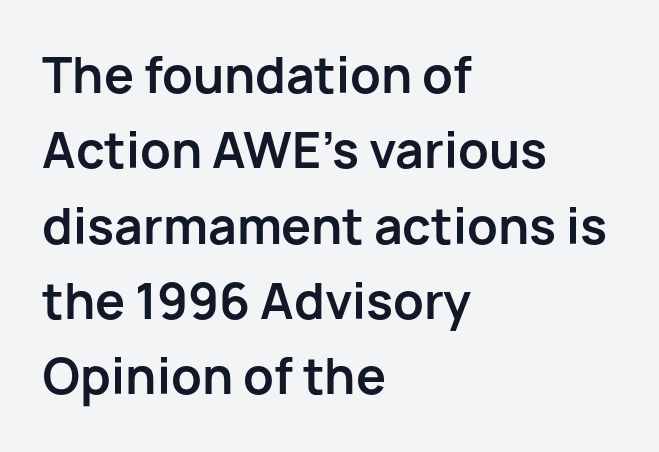
Is the letter spacing exaggerated? No — it looks like the ordinary default. The characters display no serif detailing; their extremities are plain. Has an underline been added? It has not. Here the designer chose a conventional face with non-uniform glyph widths.
